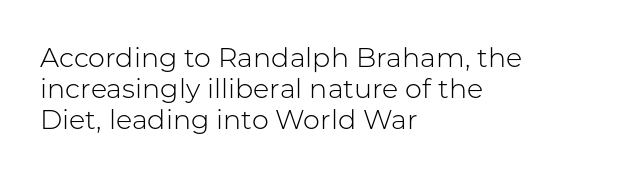
Casual observation: everything's shoved over to the left. Between one letter and the next there's only the usual sliver of space. Check under the words: just untouched page. Ordinary non-slanted type is in use.
